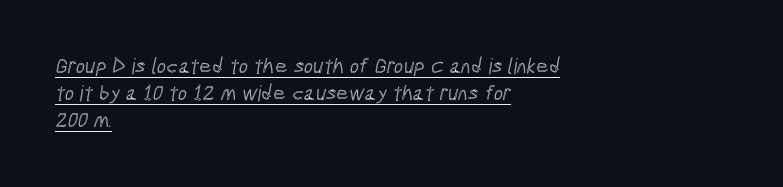
{"underline": "yes", "align": "left", "line_spacing_ratio": 1.22, "letter_spacing": "normal", "letter_spacing_em": 0.0, "glyph_px": 22}
